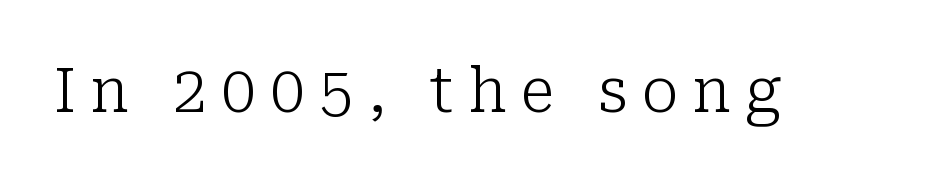
The image shows 62 px light serif type, upright; set unusually wide letter spacing (+0.23 em), not underlined; low stroke contrast and a medium x-height.
